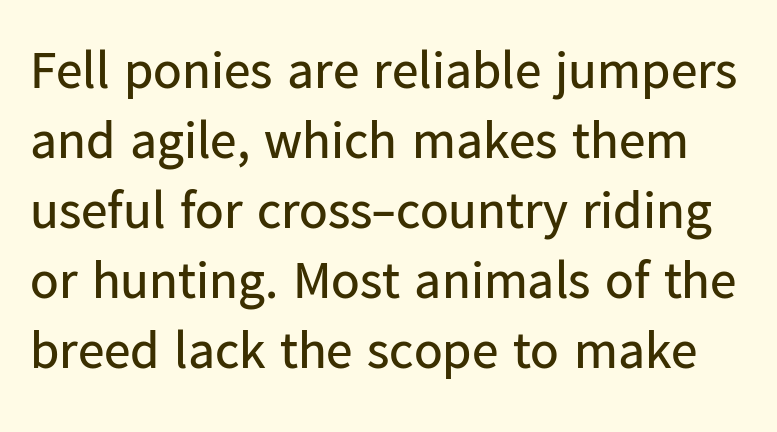
Q: Is the text bold? A: No.
Q: Is the text italic (slanted)? A: No, it is upright.
Q: Is the typeface a serif or a sans-serif typeface? A: Sans-serif.
Q: Is the text underlined? A: No.
Q: Is the spacing between letters normal or unusually wide? A: Normal.
Q: Is the spacing between lines tight, normal or loose? A: Normal.
Q: Width (condensed, normal, or wide)? A: Normal.
Q: Stroke contrast? A: Low.
Q: x-height? A: Medium.
Q: Monospaced? A: No.
